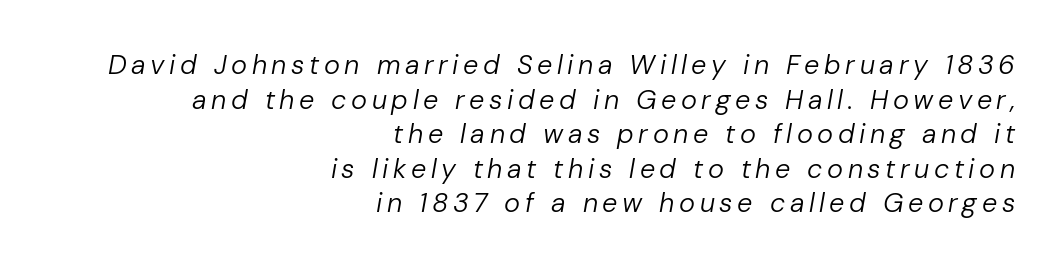
{"italic": "yes", "lean": "right", "slant_degrees": 10, "bold": "no", "underline": "no", "align": "right", "line_spacing": "normal", "line_spacing_ratio": 1.28, "glyph_px": 27}
